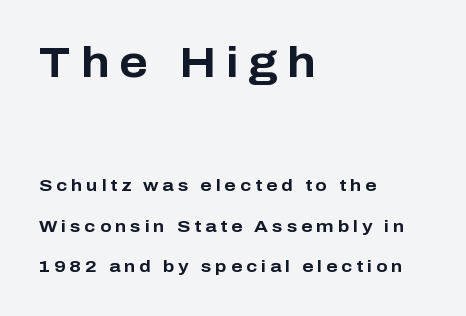
Q: Is the text bold? A: Yes.
Q: Is the text italic (slanted)? A: No, it is upright.
Q: Is the typeface a serif or a sans-serif typeface? A: Sans-serif.
Q: Is the text underlined? A: No.
Q: How is the paragraph aligned? A: Left-aligned.
Q: Is the spacing between letters normal or unusually wide? A: Unusually wide.
Q: Is the spacing between lines tight, normal or loose? A: Loose.
Q: Which block of text is set in a larger size, the first (top) or the second (bottom)? A: The first (top) one.
Q: Width (condensed, normal, or wide)? A: Normal.
Q: Stroke contrast? A: Low.
Q: x-height? A: Medium.
Q: Monospaced? A: No.
